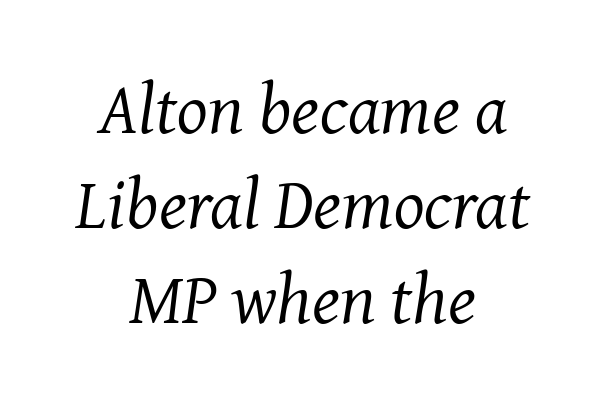
Regarding serifs, this sample has them. In terms of letterspacing, this is plain default setting. The space between consecutive lines is moderate. Bold? No — there's no thickening of the strokes. The passage shown is not underscored anywhere.
